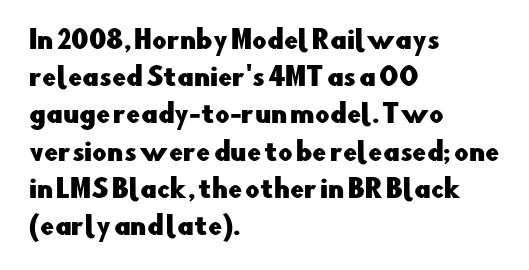
{"italic": "no", "underline": "no", "align": "left", "line_spacing": "normal", "line_spacing_ratio": 1.49, "letter_spacing": "normal", "letter_spacing_em": 0.0, "glyph_px": 25}
